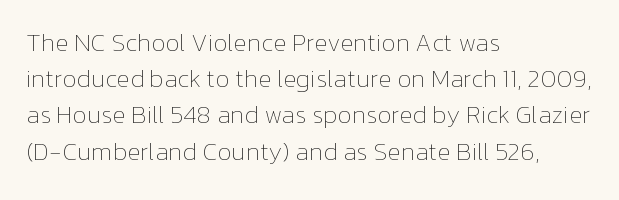
{"italic": "no", "bold": "no", "underline": "no", "align": "left", "line_spacing": "normal", "line_spacing_ratio": 1.45, "letter_spacing": "normal", "letter_spacing_em": 0.0, "glyph_px": 25}
